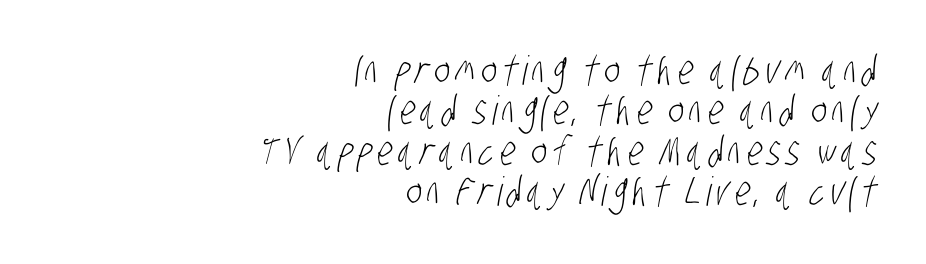
The image shows 40 px light, condensed sans-serif type; set right-aligned, tight line spacing (1.01x), not underlined; low stroke contrast and a large x-height.
